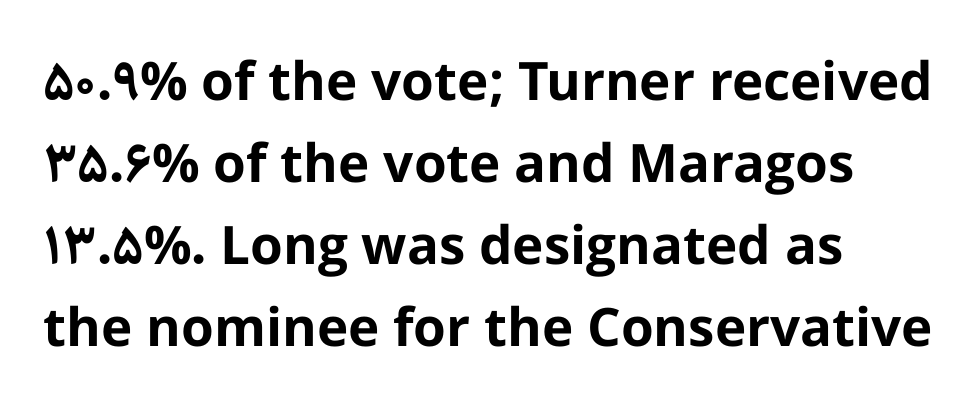
The image shows 53 px bold sans-serif type, upright; set left-aligned, normal line spacing (1.55x), normal letter spacing, not underlined; low stroke contrast and a medium x-height.
